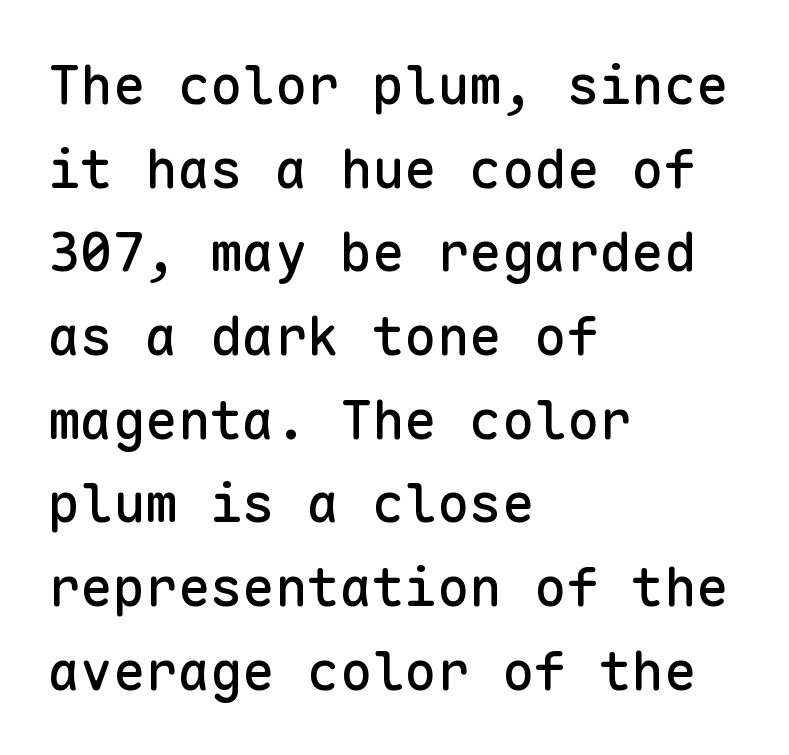
Q: Is the text italic (slanted)? A: No, it is upright.
Q: Is the typeface a serif or a sans-serif typeface? A: Sans-serif.
Q: Is the text underlined? A: No.
Q: How is the paragraph aligned? A: Left-aligned.
Q: Is the spacing between letters normal or unusually wide? A: Normal.
Q: Is the spacing between lines tight, normal or loose? A: Normal.
Q: Width (condensed, normal, or wide)? A: Normal.
Q: Stroke contrast? A: Low.
Q: x-height? A: Medium.
Q: Monospaced? A: Yes.
